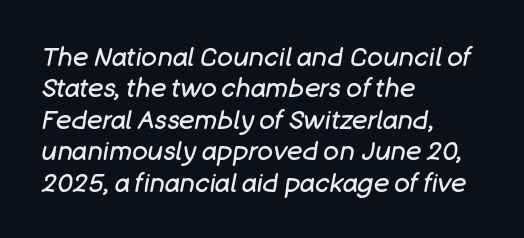
Nothing unusual about the tracking: characters are spaced as the font intends. The passage shown is not underscored anywhere. The strokes carry an ordinary text weight at most. Italic? Definitely — the glyphs are oblique.
